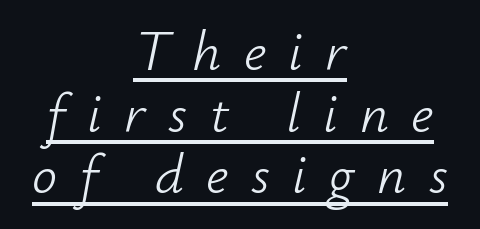
{"italic": "yes", "lean": "right", "slant_degrees": 12, "bold": "no", "weight": "light", "width": "normal", "stroke_contrast": "low", "x_height": "small", "monospaced": "no", "underline": "yes", "align": "center", "line_spacing": "tight", "line_spacing_ratio": 1.1, "letter_spacing": "wide", "letter_spacing_em": 0.4, "glyph_px": 56}
